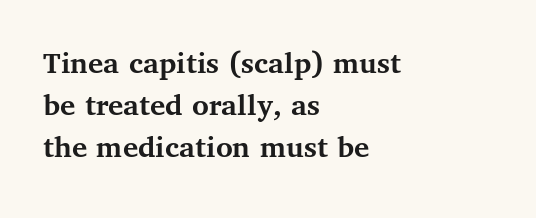
The image shows 32 px semibold serif type, upright; set left-aligned, normal line spacing (1.32x), normal letter spacing, not underlined; medium stroke contrast and a medium x-height.
